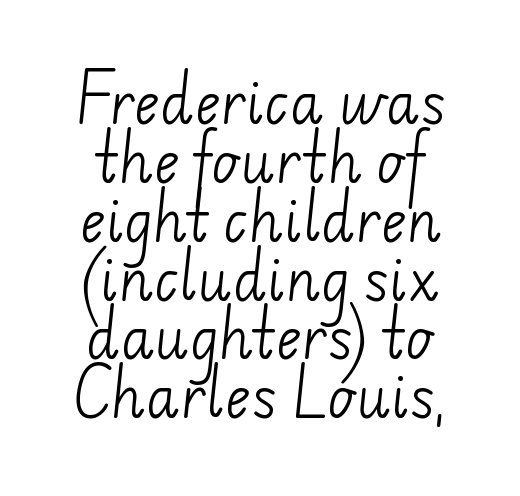
The line texture is even and compact thanks to regular tracking. These glyphs show unthickened strokes, regular width or finer. Horizontally, the lines are justified to the midpoint only. Check the space under the baseline: it is left empty. A typesetter would call this proportional, since set widths differ per character. Type style note: lacks serifs.
